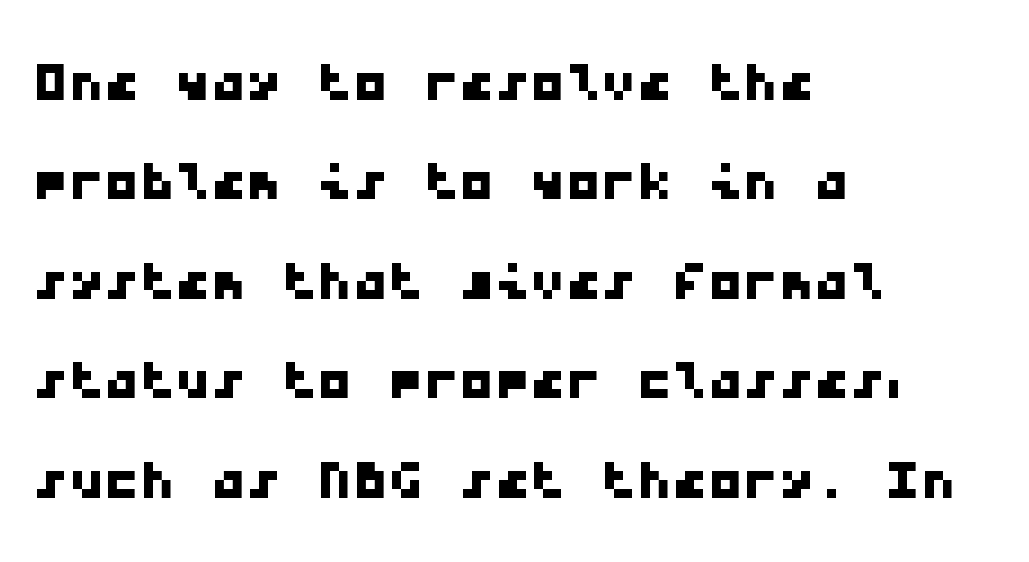
{"serif": "no", "width": "wide", "stroke_contrast": "low", "x_height": "medium", "monospaced": "yes", "underline": "no", "align": "left", "line_spacing": "normal", "line_spacing_ratio": 1.4, "letter_spacing": "normal", "letter_spacing_em": 0.0, "glyph_px": 71}
